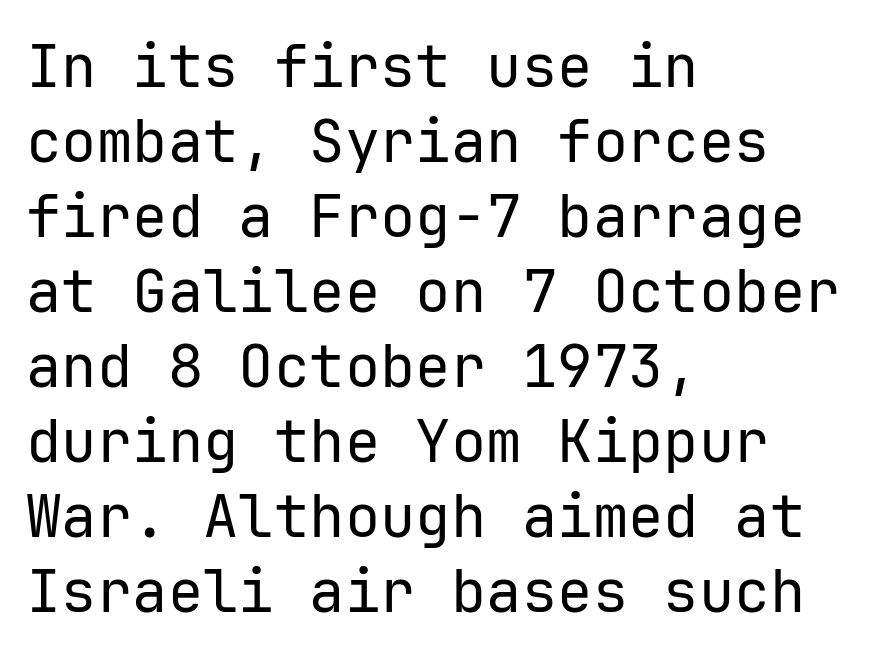
Q: Is the text bold? A: No.
Q: Is the text italic (slanted)? A: No, it is upright.
Q: Is the typeface a serif or a sans-serif typeface? A: Sans-serif.
Q: Is the text underlined? A: No.
Q: How is the paragraph aligned? A: Left-aligned.
Q: Is the spacing between letters normal or unusually wide? A: Normal.
Q: Is the spacing between lines tight, normal or loose? A: Normal.
Q: Width (condensed, normal, or wide)? A: Normal.
Q: Stroke contrast? A: Low.
Q: x-height? A: Medium.
